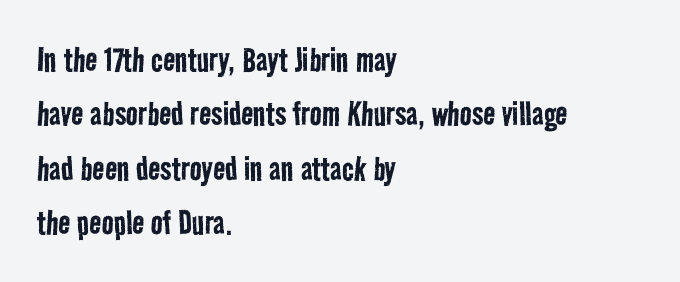
{"serif": "no", "bold": "no", "weight": "regular", "width": "condensed", "stroke_contrast": "low", "x_height": "medium", "monospaced": "no", "underline": "no", "align": "left", "line_spacing": "normal", "line_spacing_ratio": 1.36, "letter_spacing": "normal", "letter_spacing_em": 0.0, "glyph_px": 40}
